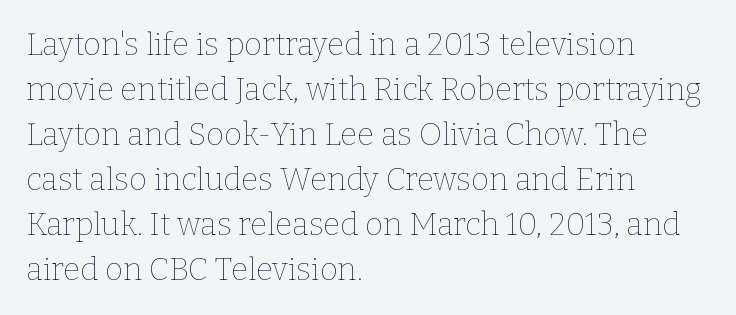
The type is set solid horizontally, with unmodified tracking. These lines are rendered in a variable-pitch font. Tall strokes in this sample are plumb rather than angled. The block of text has a typical density, with ordinary space between rows. The letters look calm and open, with moderate or lighter stems. Each line starts at the same left margin while the right side varies.
